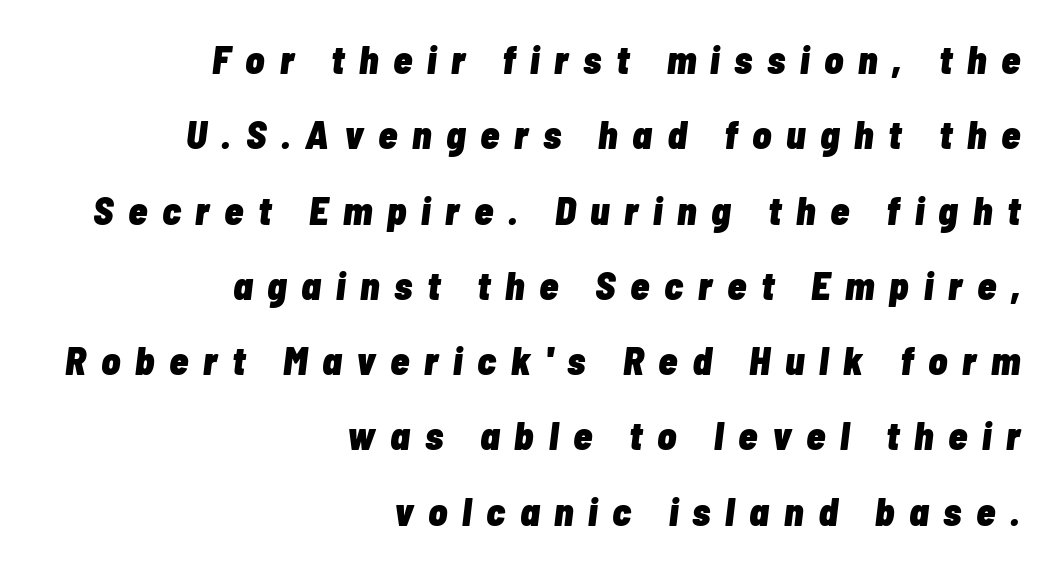
Q: Is the text bold? A: Yes.
Q: Is the text italic (slanted)? A: Yes, it leans right by about 7 degrees.
Q: Is the text underlined? A: No.
Q: How is the paragraph aligned? A: Right-aligned.
Q: Is the spacing between letters normal or unusually wide? A: Unusually wide.
Q: Is the spacing between lines tight, normal or loose? A: Loose.
Q: Width (condensed, normal, or wide)? A: Condensed.
Q: Stroke contrast? A: Low.
Q: x-height? A: Medium.
Q: Monospaced? A: No.
